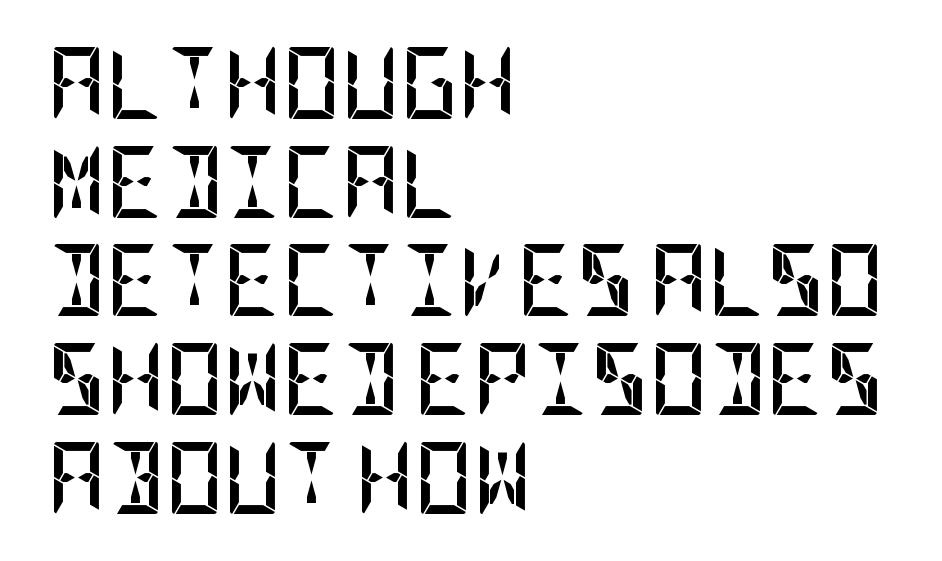
The designer left line spacing at the default. Nope, no serifs anywhere on these letters. The strip under each line holds only bare page. Short note: letters normally spaced. Compared with a centered layout, this one pins lines to the left instead.
